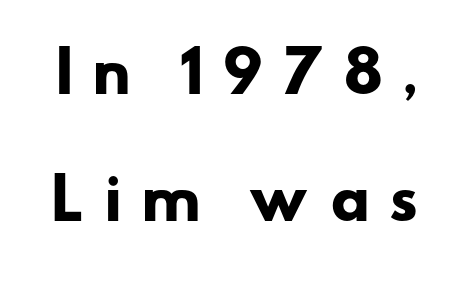
Q: Is the text bold? A: Yes.
Q: Is the typeface a serif or a sans-serif typeface? A: Sans-serif.
Q: Is the text underlined? A: No.
Q: Is the spacing between letters normal or unusually wide? A: Unusually wide.
Q: Is the spacing between lines tight, normal or loose? A: Loose.
Q: Width (condensed, normal, or wide)? A: Wide.
Q: Stroke contrast? A: Low.
Q: x-height? A: Small.
Q: Monospaced? A: No.
